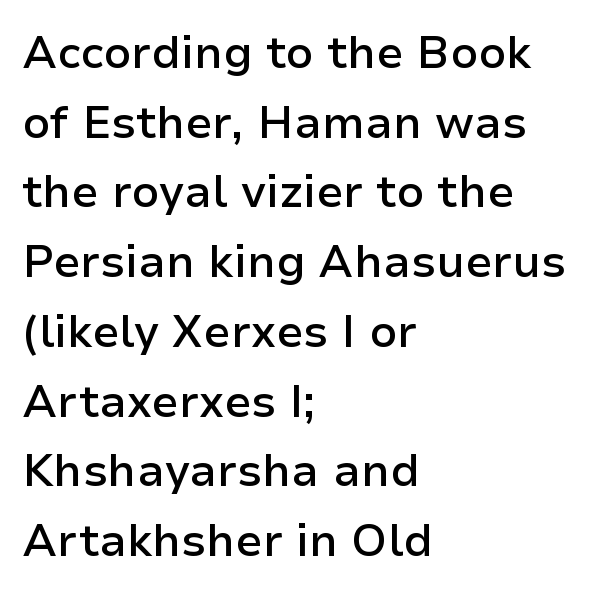
{"serif": "no", "italic": "no", "bold": "semi", "weight": "semibold", "width": "normal", "stroke_contrast": "low", "x_height": "medium", "monospaced": "no", "underline": "no", "align": "left", "line_spacing": "normal", "line_spacing_ratio": 1.55, "letter_spacing": "normal", "letter_spacing_em": 0.0, "glyph_px": 45}
